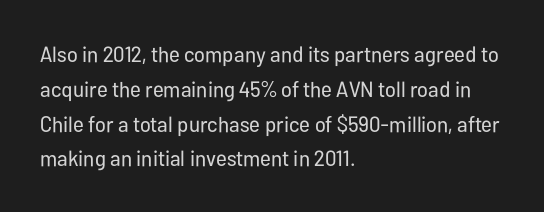
The image shows 22 px text type, upright; set left-aligned, normal line spacing (1.58x), normal letter spacing, not underlined.
